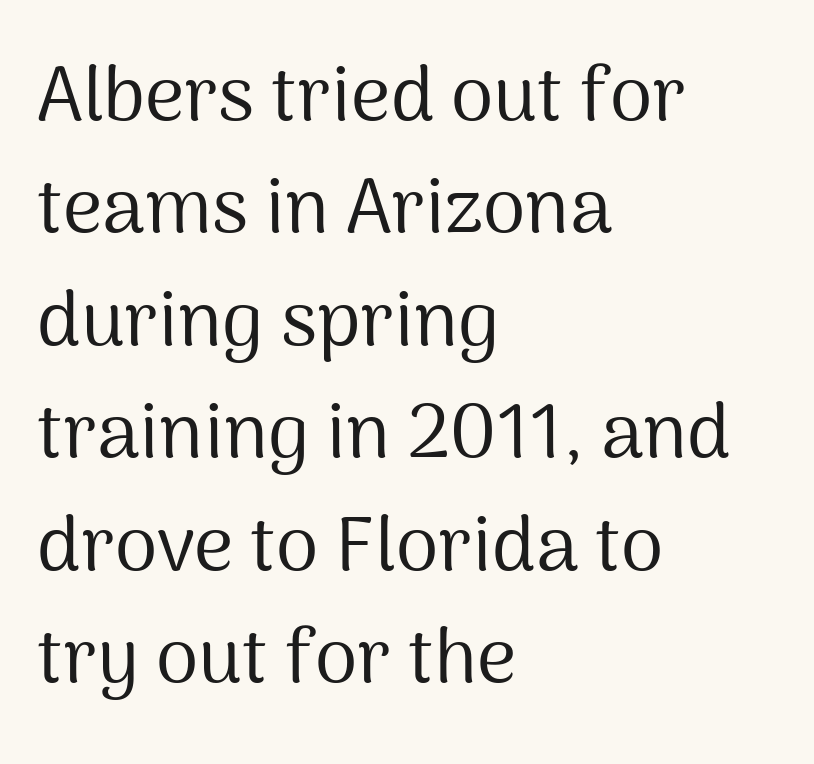
{"serif": "no", "italic": "no", "bold": "no", "weight": "regular", "width": "normal", "stroke_contrast": "medium", "x_height": "medium", "monospaced": "no", "underline": "no", "align": "left", "line_spacing": "normal", "line_spacing_ratio": 1.46, "letter_spacing": "normal", "letter_spacing_em": 0.0, "glyph_px": 77}
